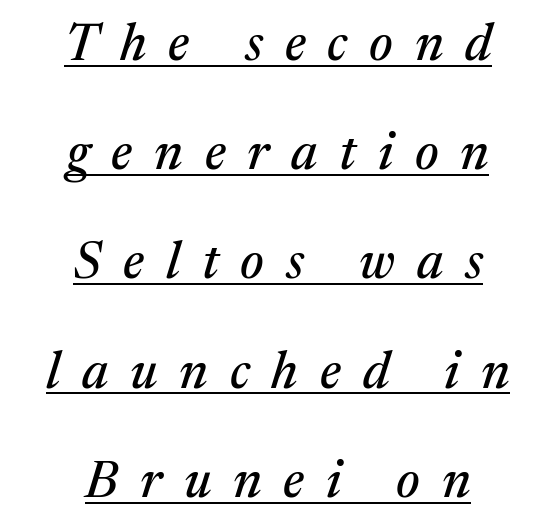
Letter spacing: wide. Horizontal alignment here is central, giving a formal, balanced look. Emphasis is given by a line drawn under the lettering. If you drew a line through each stem, it would be angled. The glyphs in this specimen are seriffed. The rendering uses natural spacing where letterforms have individual widths.
